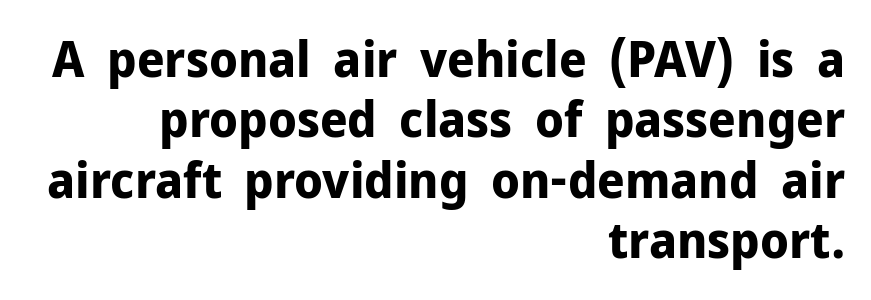
{"serif": "no", "italic": "no", "bold": "yes", "weight": "bold", "width": "normal", "stroke_contrast": "low", "x_height": "medium", "monospaced": "no", "underline": "no", "align": "right", "line_spacing_ratio": 1.21, "letter_spacing": "normal", "letter_spacing_em": 0.0, "glyph_px": 50}
